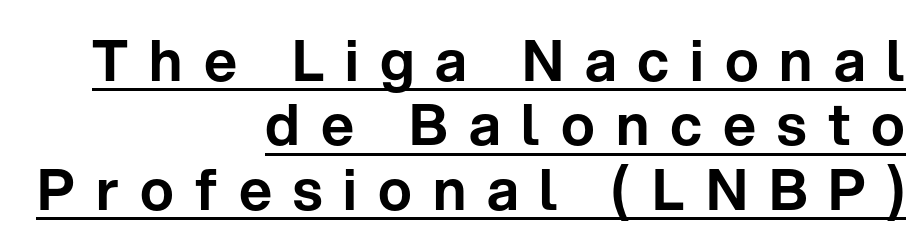
The image shows 57 px sans-serif type, upright; set right-aligned, tight line spacing (1.13x), unusually wide letter spacing (+0.37 em), underlined; low stroke contrast and a medium x-height.
